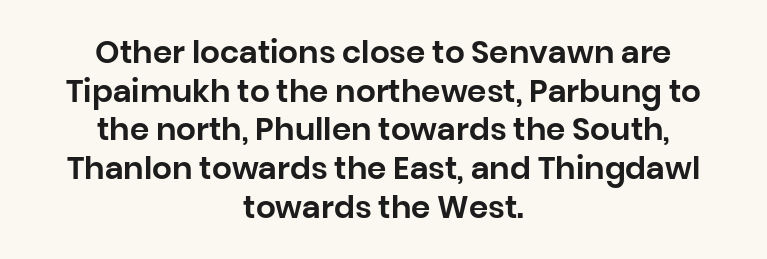
{"serif": "no", "italic": "no", "width": "normal", "stroke_contrast": "low", "x_height": "large", "monospaced": "no", "underline": "no", "align": "center", "line_spacing": "normal", "line_spacing_ratio": 1.25, "letter_spacing": "normal", "letter_spacing_em": 0.0, "glyph_px": 31}
